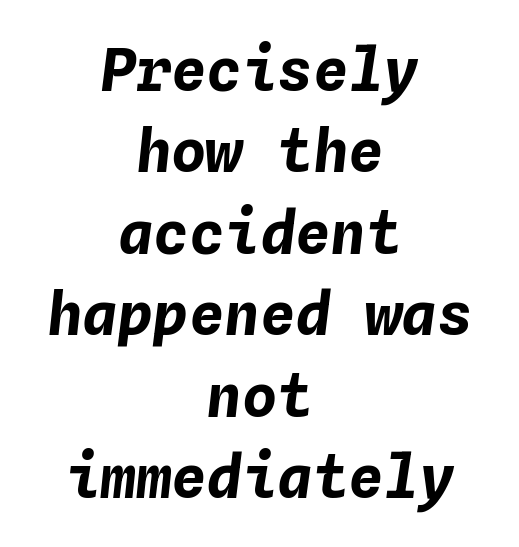
Q: Is the text bold? A: Yes.
Q: Is the text italic (slanted)? A: Yes, it leans right by about 4 degrees.
Q: Is the text underlined? A: No.
Q: How is the paragraph aligned? A: Centered.
Q: Is the spacing between letters normal or unusually wide? A: Normal.
Q: Is the spacing between lines tight, normal or loose? A: Normal.
Q: Width (condensed, normal, or wide)? A: Normal.
Q: Stroke contrast? A: Low.
Q: x-height? A: Medium.
Q: Monospaced? A: Yes.
